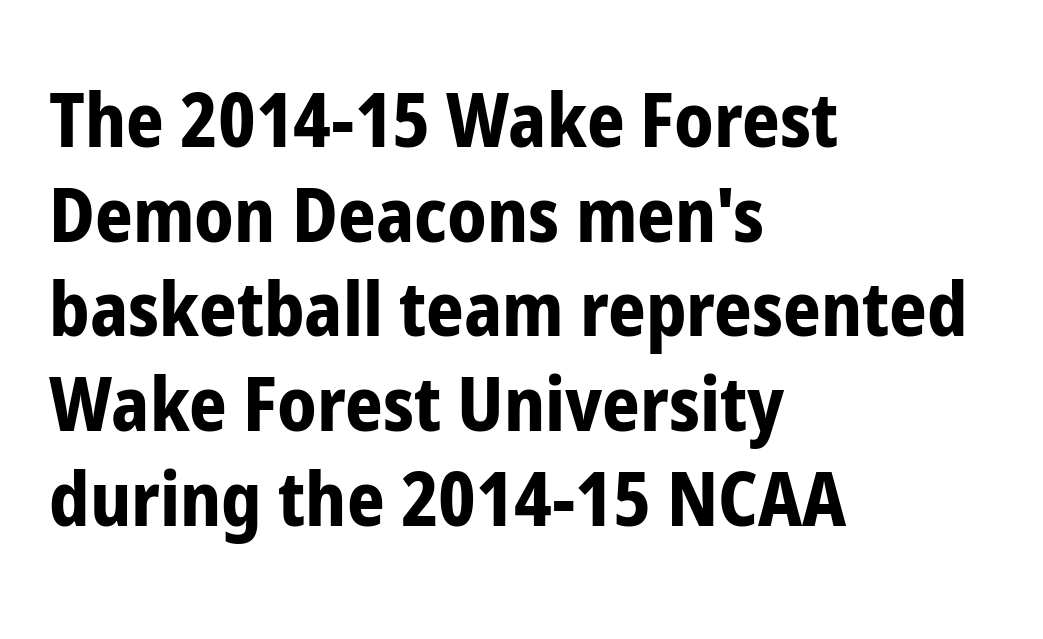
The image shows 74 px bold, condensed sans-serif type, upright; set left-aligned, normal line spacing (1.28x), normal letter spacing, not underlined; low stroke contrast and a medium x-height.
